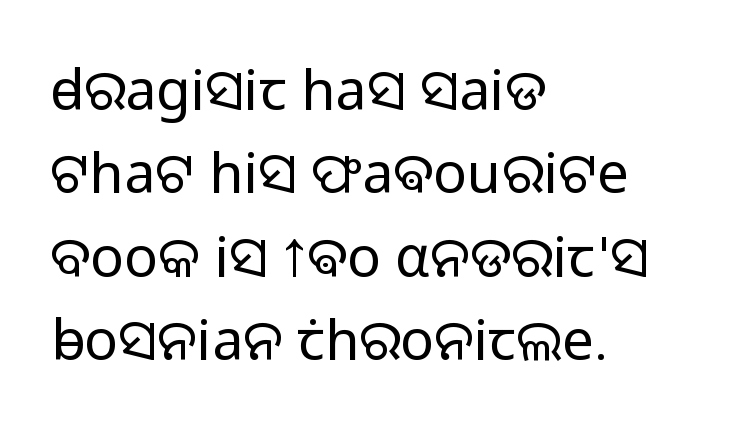
The image shows 56 px light sans-serif type, upright; set left-aligned, normal line spacing (1.49x), normal letter spacing, not underlined; low stroke contrast and a medium x-height.
